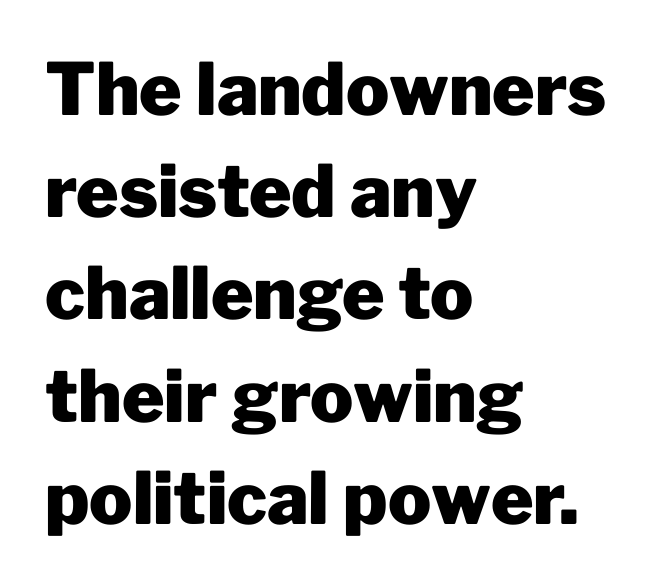
Q: Is the text bold? A: Yes.
Q: Is the text italic (slanted)? A: No, it is upright.
Q: Is the typeface a serif or a sans-serif typeface? A: Sans-serif.
Q: Is the text underlined? A: No.
Q: How is the paragraph aligned? A: Left-aligned.
Q: Is the spacing between letters normal or unusually wide? A: Normal.
Q: Is the spacing between lines tight, normal or loose? A: Normal.
Q: Width (condensed, normal, or wide)? A: Normal.
Q: Stroke contrast? A: Low.
Q: x-height? A: Medium.
Q: Monospaced? A: No.
